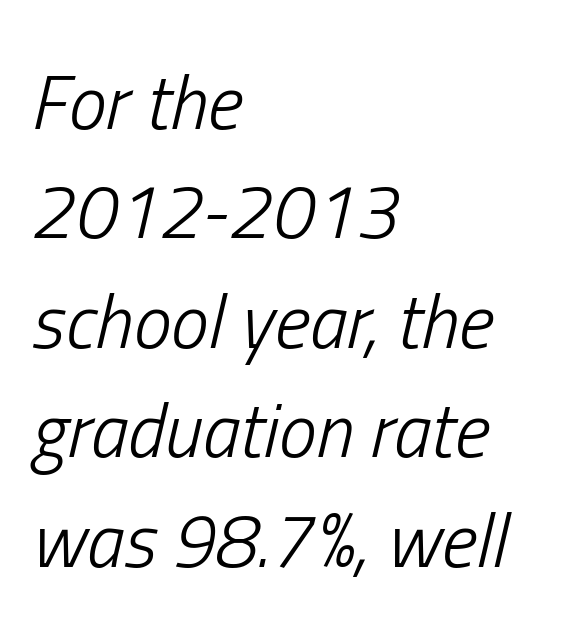
{"italic": "yes", "lean": "right", "slant_degrees": 13, "bold": "no", "weight": "light", "width": "condensed", "stroke_contrast": "low", "x_height": "medium", "monospaced": "no", "underline": "no", "align": "left", "line_spacing": "normal", "line_spacing_ratio": 1.44, "letter_spacing": "normal", "letter_spacing_em": 0.0, "glyph_px": 76}
